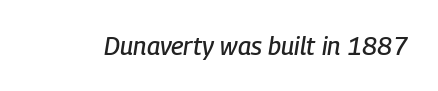
The image shows 25 px text type, italic (leaning right); set normal letter spacing, not underlined.
